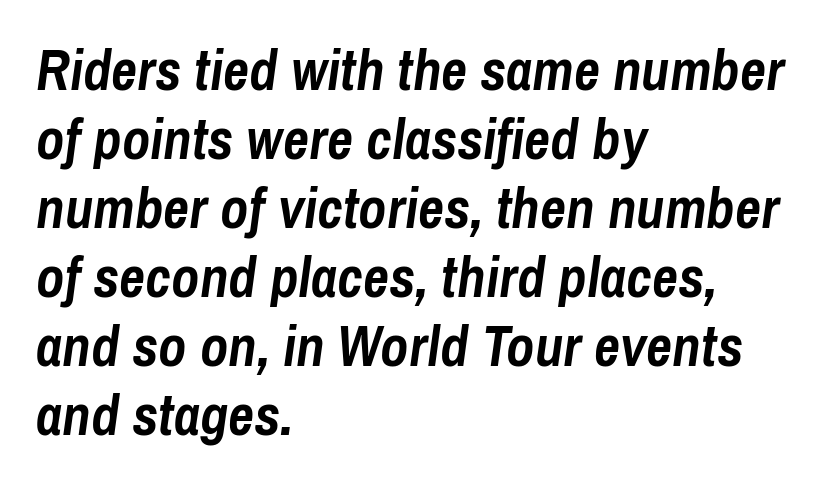
Q: Is the text bold? A: Yes.
Q: Is the text italic (slanted)? A: Yes, it leans right by about 8 degrees.
Q: Is the text underlined? A: No.
Q: How is the paragraph aligned? A: Left-aligned.
Q: Is the spacing between letters normal or unusually wide? A: Normal.
Q: Width (condensed, normal, or wide)? A: Condensed.
Q: Stroke contrast? A: Low.
Q: x-height? A: Medium.
Q: Monospaced? A: No.
